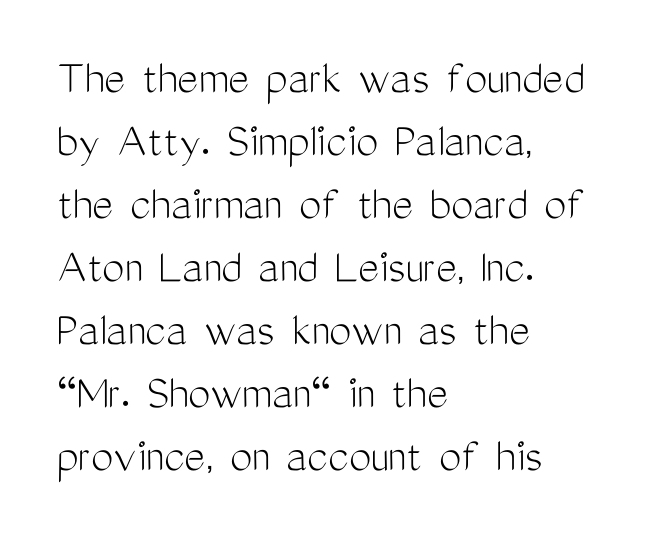
The image shows 50 px light, condensed sans-serif type, upright; set left-aligned, normal line spacing (1.26x), normal letter spacing, not underlined; medium stroke contrast and a medium x-height.
